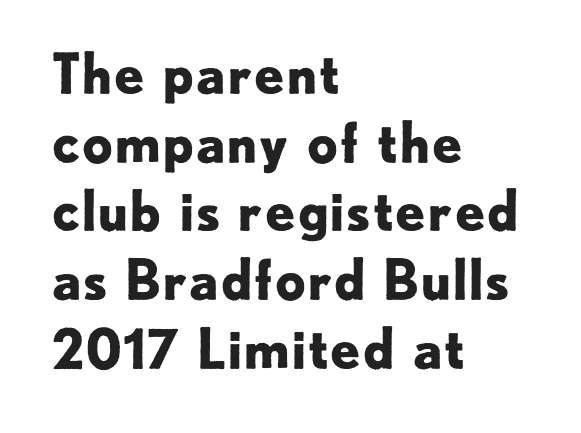
{"serif": "no", "italic": "no", "bold": "yes", "weight": "bold", "width": "normal", "stroke_contrast": "low", "x_height": "small", "monospaced": "no", "underline": "no", "align": "left", "line_spacing": "normal", "line_spacing_ratio": 1.25, "letter_spacing": "normal", "letter_spacing_em": 0.0, "glyph_px": 55}
